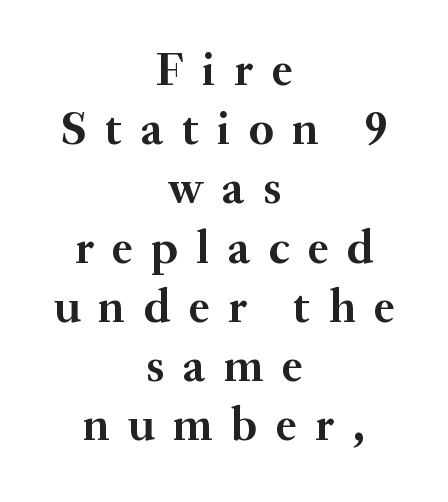
Q: Is the text bold? A: Yes.
Q: Is the text italic (slanted)? A: No, it is upright.
Q: Is the typeface a serif or a sans-serif typeface? A: Serif.
Q: Is the text underlined? A: No.
Q: How is the paragraph aligned? A: Centered.
Q: Is the spacing between letters normal or unusually wide? A: Unusually wide.
Q: Is the spacing between lines tight, normal or loose? A: Normal.
Q: Width (condensed, normal, or wide)? A: Normal.
Q: Stroke contrast? A: Medium.
Q: x-height? A: Small.
Q: Monospaced? A: No.
